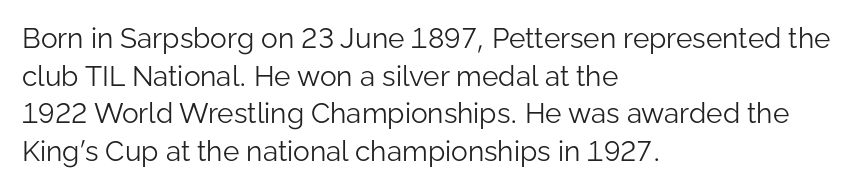
{"serif": "no", "italic": "no", "bold": "no", "weight": "light", "width": "normal", "stroke_contrast": "low", "x_height": "medium", "monospaced": "no", "underline": "no", "align": "left", "line_spacing": "normal", "line_spacing_ratio": 1.34, "letter_spacing": "normal", "letter_spacing_em": 0.0, "glyph_px": 28}
